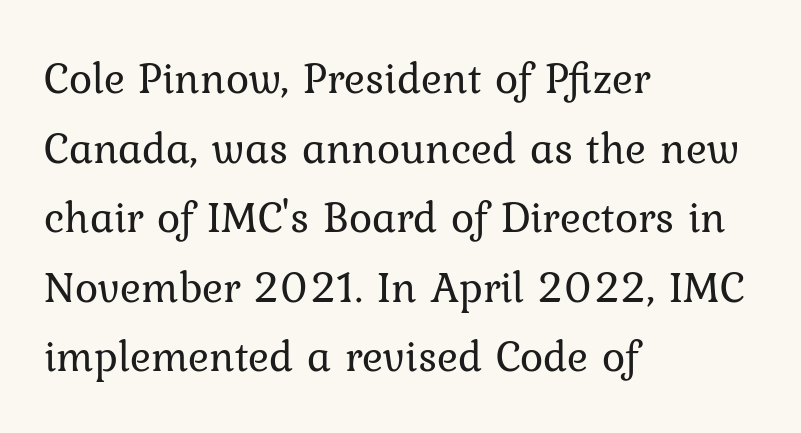
The image shows 44 px regular-weight serif type, upright; set left-aligned, normal line spacing (1.58x), normal letter spacing, not underlined; low stroke contrast and a medium x-height.
